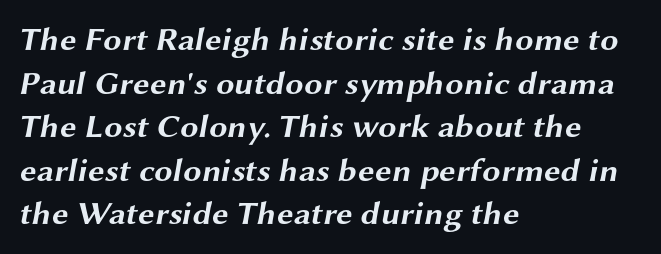
{"serif": "no", "bold": "yes", "weight": "bold", "width": "wide", "stroke_contrast": "medium", "x_height": "medium", "monospaced": "no", "underline": "no", "align": "left", "line_spacing": "normal", "line_spacing_ratio": 1.32, "letter_spacing": "normal", "letter_spacing_em": 0.0, "glyph_px": 33}
